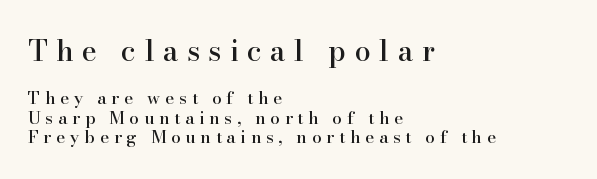
The image shows 29 px serif type, upright; set left-aligned, tight line spacing (1.14x), unusually wide letter spacing (+0.29 em), not underlined; the first (top) block is 1.71x larger; high stroke contrast and a small x-height.
